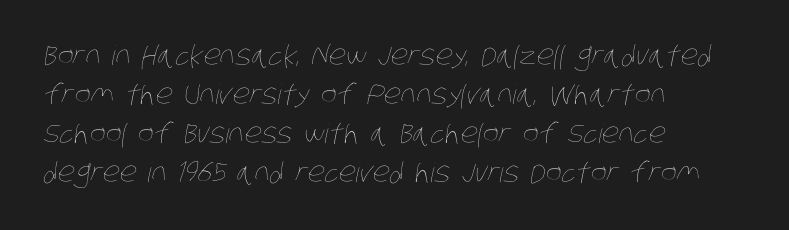
The image shows 27 px text type; set left-aligned, normal line spacing (1.45x), normal letter spacing, not underlined.
